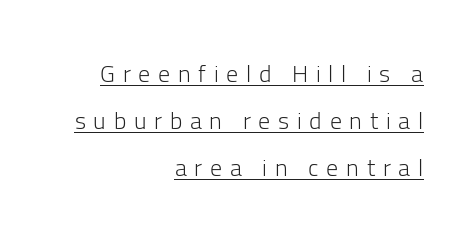
The image shows 24 px text type, upright; set right-aligned, loose line spacing (1.96x), unusually wide letter spacing (+0.32 em), underlined.
